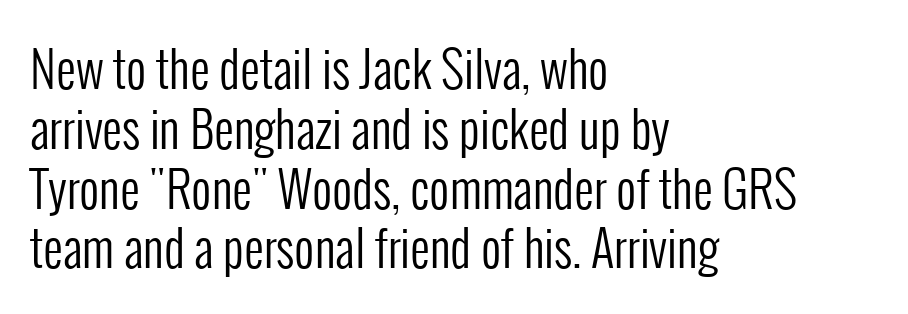
Q: Is the text bold? A: No.
Q: Is the text italic (slanted)? A: No, it is upright.
Q: Is the typeface a serif or a sans-serif typeface? A: Sans-serif.
Q: Is the text underlined? A: No.
Q: How is the paragraph aligned? A: Left-aligned.
Q: Is the spacing between letters normal or unusually wide? A: Normal.
Q: Width (condensed, normal, or wide)? A: Condensed.
Q: Stroke contrast? A: Low.
Q: x-height? A: Medium.
Q: Monospaced? A: No.
